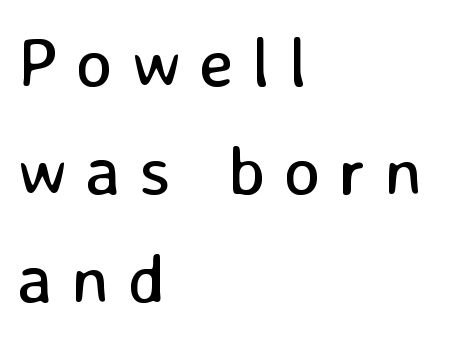
The image shows 70 px regular-weight sans-serif type, upright; set left-aligned, normal line spacing (1.54x), unusually wide letter spacing (+0.26 em), not underlined; low stroke contrast and a medium x-height.
